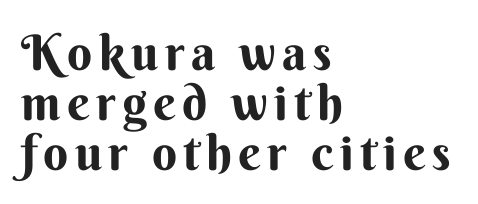
The image shows 49 px bold sans-serif type, upright; set left-aligned, tight line spacing (1.02x), not underlined; medium stroke contrast and a small x-height.
